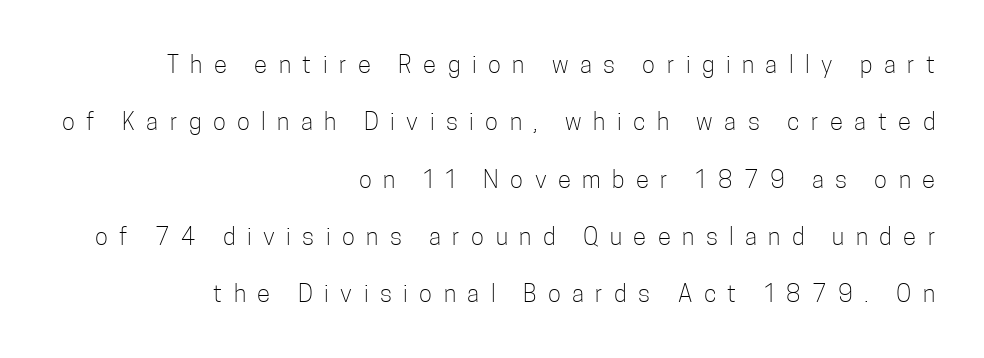
The image shows 24 px text type, upright; set right-aligned, loose line spacing (2.39x), unusually wide letter spacing (+0.48 em), not underlined.
